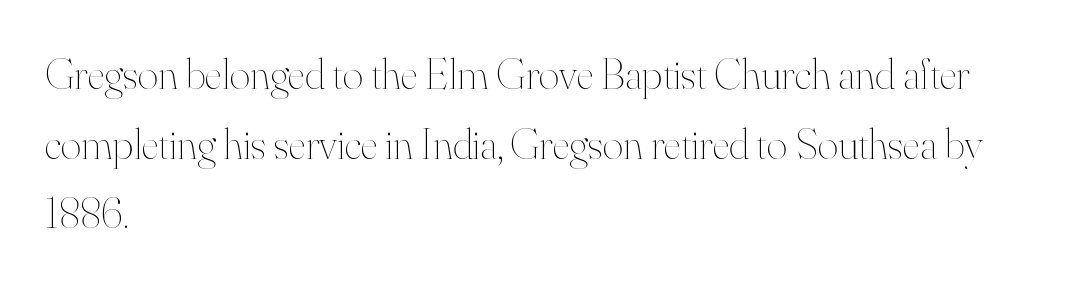
This sample keeps an unexceptional amount of space between lines. Weight class: somewhere from thin through regular. Line starts are locked; line ends wander. Looks like regular typesetting: each glyph gets only the width it needs. Italic: no, the glyphs are upright roman. Unmarked baselines from the first word to the last.
